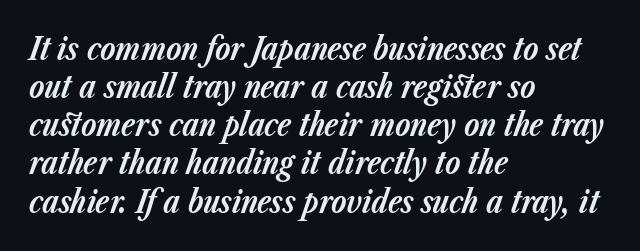
{"italic": "yes", "lean": "right", "slant_degrees": 23, "bold": "yes", "weight": "bold", "width": "normal", "stroke_contrast": "low", "x_height": "medium", "monospaced": "no", "underline": "no", "align": "left", "line_spacing_ratio": 1.23, "letter_spacing": "normal", "letter_spacing_em": 0.0, "glyph_px": 31}
